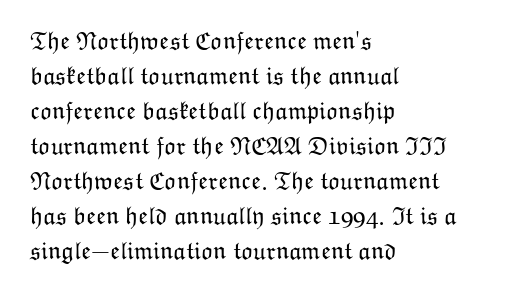
Nobody drew a line under any word here. The passage is arranged the way most books set body copy — flush left. Is the stroke heavy? The answer is a plain regular-or-lighter. Nobody touched the tracking dial on this one. A roman cut, with each character standing at attention. The space between consecutive lines is moderate.
